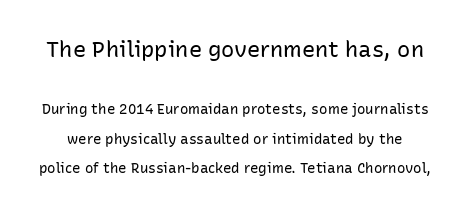
{"italic": "no", "bold": "no", "underline": "no", "line_spacing": "loose", "line_spacing_ratio": 2.11, "letter_spacing": "normal", "letter_spacing_em": 0.0, "larger_block": "first", "size_ratio": 1.57, "glyph_px": 22}
